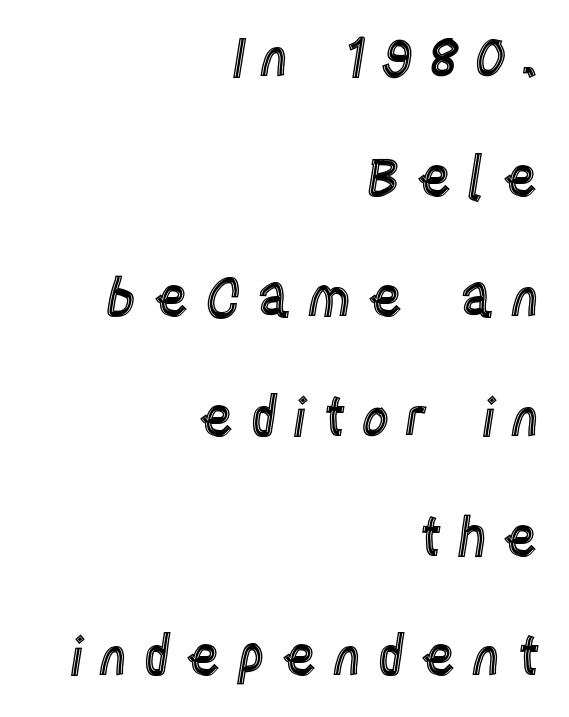
You could not count columns in this text — the font is proportionally spaced. Nobody drew a line under any word here. Loose tracking; the words dissolve into strings of separated letters. Typeset ragged left — the right edge is the straight one.
